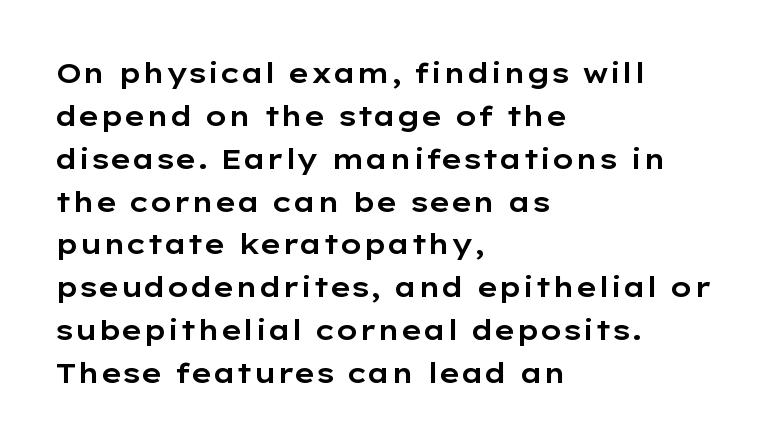
Q: Is the text italic (slanted)? A: No, it is upright.
Q: Is the typeface a serif or a sans-serif typeface? A: Sans-serif.
Q: Is the text underlined? A: No.
Q: How is the paragraph aligned? A: Left-aligned.
Q: Is the spacing between letters normal or unusually wide? A: Normal.
Q: Is the spacing between lines tight, normal or loose? A: Normal.
Q: Width (condensed, normal, or wide)? A: Wide.
Q: Stroke contrast? A: Low.
Q: x-height? A: Medium.
Q: Monospaced? A: No.
